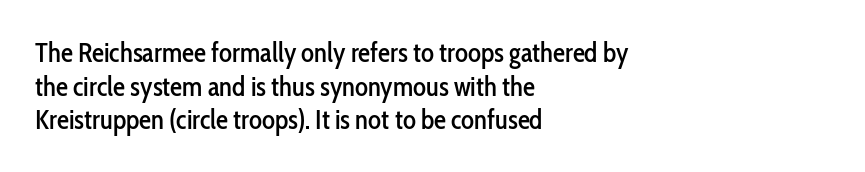
The image shows 27 px text type, upright; set left-aligned, normal line spacing (1.25x), normal letter spacing, not underlined.
